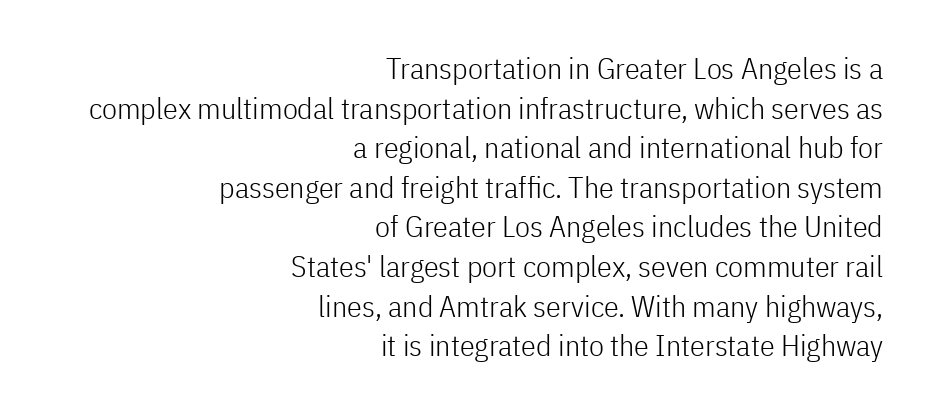
Summary of vertical rhythm: regular, with standard interline spacing. Each word holds together tightly as a unit, with standard inter-letter gaps. Where is the straight margin? On the right. Upright lettering throughout. You could not count columns in this text — the font is proportionally spaced.
